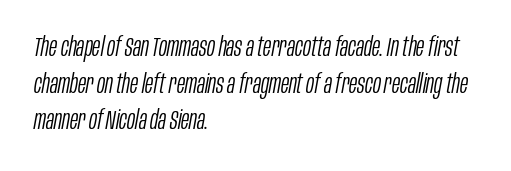
Line spacing here is normal. The tracking reads as untouched default to a designer's eye. These lines are set flush left with a ragged right edge. Style check: oblique. The cut favours lightness, reaching ordinary text weight at its darkest. No word sits above an underline.
